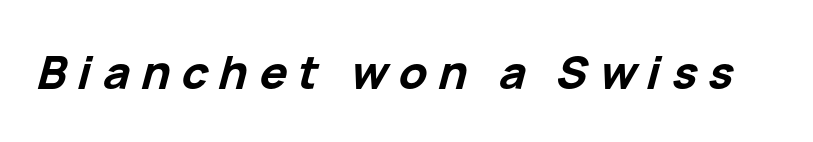
The image shows 46 px bold type, italic (leaning right); set unusually wide letter spacing (+0.24 em), not underlined; low stroke contrast and a medium x-height.
